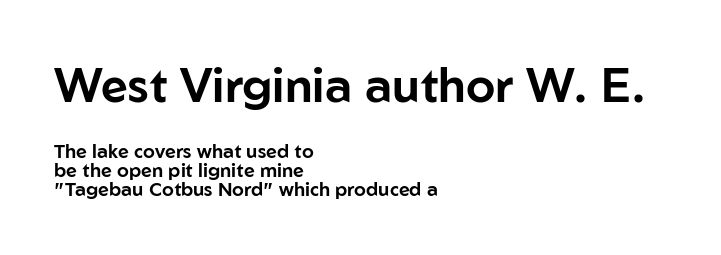
The image shows 47 px sans-serif type, upright; set left-aligned, tight line spacing (0.99x), normal letter spacing, not underlined; the first (top) block is 2.47x larger; low stroke contrast and a medium x-height.
